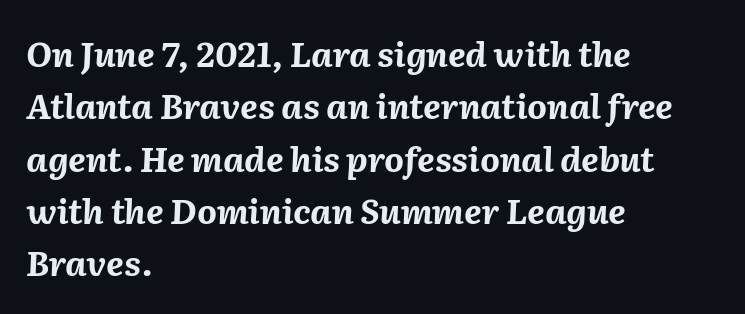
This sample has the flowing, uneven cadence of proportional lettering. There is no visible air inserted between adjacent glyphs. Lines of text with bare space underneath. The rendering applies a slant to the glyphs.
